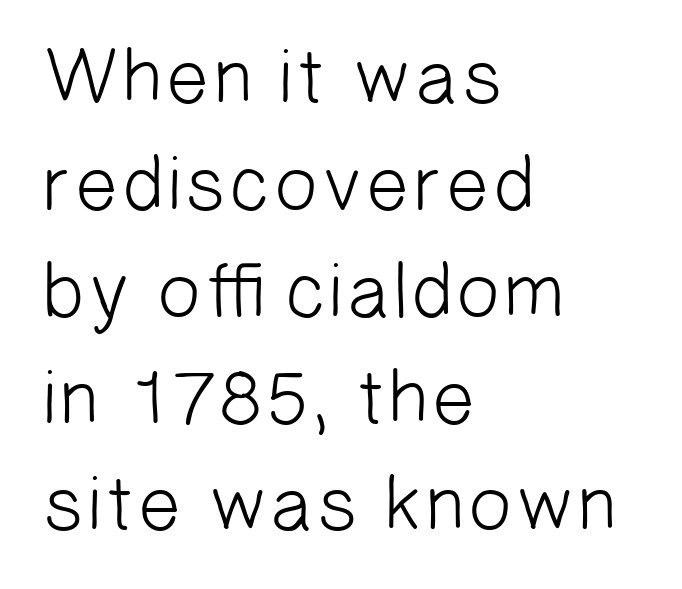
Q: Is the text bold? A: No.
Q: Is the typeface a serif or a sans-serif typeface? A: Sans-serif.
Q: Is the text underlined? A: No.
Q: How is the paragraph aligned? A: Left-aligned.
Q: Is the spacing between letters normal or unusually wide? A: Normal.
Q: Is the spacing between lines tight, normal or loose? A: Normal.
Q: Width (condensed, normal, or wide)? A: Normal.
Q: Stroke contrast? A: Low.
Q: x-height? A: Medium.
Q: Monospaced? A: No.
